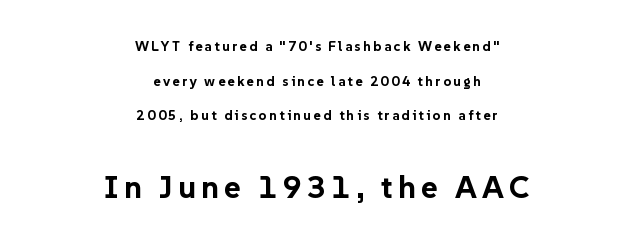
Q: Is the text bold? A: Yes.
Q: Is the text italic (slanted)? A: No, it is upright.
Q: Is the typeface a serif or a sans-serif typeface? A: Sans-serif.
Q: Is the text underlined? A: No.
Q: How is the paragraph aligned? A: Centered.
Q: Is the spacing between lines tight, normal or loose? A: Loose.
Q: Which block of text is set in a larger size, the first (top) or the second (bottom)? A: The second (bottom) one.
Q: Width (condensed, normal, or wide)? A: Normal.
Q: Stroke contrast? A: Low.
Q: x-height? A: Medium.
Q: Monospaced? A: No.
